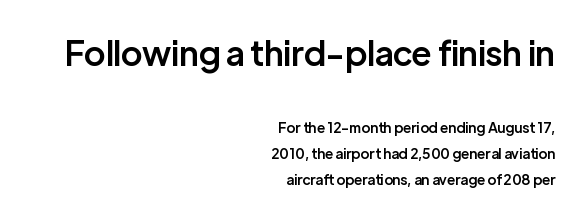
The image shows 34 px semibold sans-serif type, upright; set right-aligned, line spacing 1.83x, normal letter spacing, not underlined; the first (top) block is 2.43x larger; low stroke contrast and a medium x-height.
